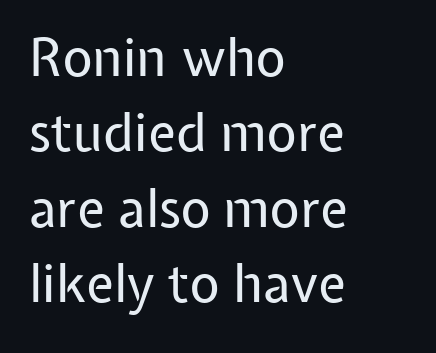
Bare-footed words on every line. The face used here is a sans, in the tradition of grotesques and geometrics. Casual observation: everything's shoved over to the left. Nope, not italic — everything's standing straight. Letter spacing: default.
